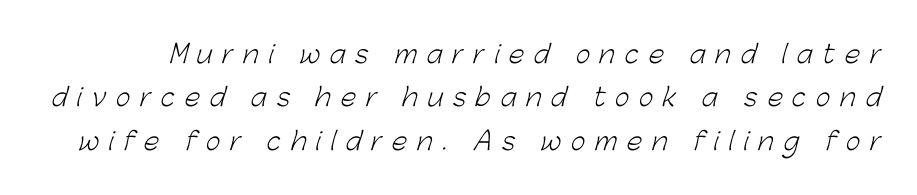
{"bold": "no", "underline": "no", "line_spacing_ratio": 1.74, "letter_spacing": "wide", "letter_spacing_em": 0.39, "glyph_px": 25}
